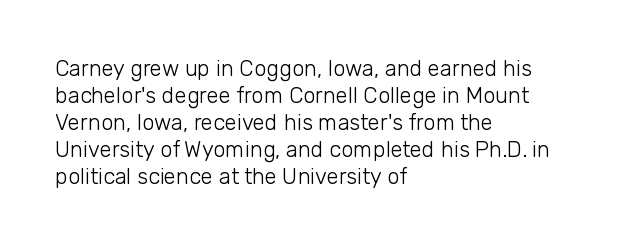
Beneath every word, the page is bare. The lettering holds an erect, upright posture throughout. Caption: face not bold, strokes unweighted. The gaps between neighbouring characters are ordinary and unremarkable.
